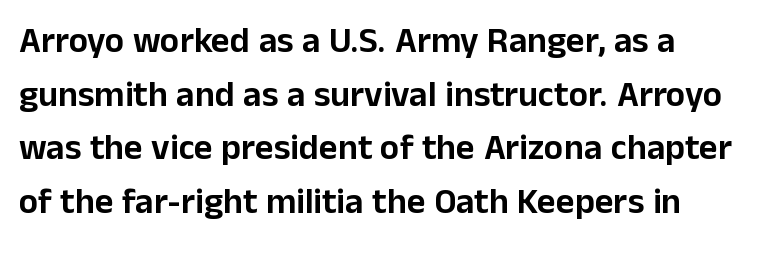
{"serif": "no", "italic": "no", "width": "normal", "stroke_contrast": "low", "x_height": "medium", "monospaced": "no", "underline": "no", "align": "left", "line_spacing": "normal", "line_spacing_ratio": 1.49, "letter_spacing": "normal", "letter_spacing_em": 0.0, "glyph_px": 36}
